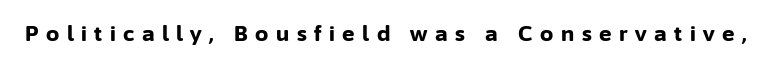
{"italic": "no", "bold": "yes", "underline": "no", "letter_spacing": "wide", "letter_spacing_em": 0.36, "glyph_px": 21}
